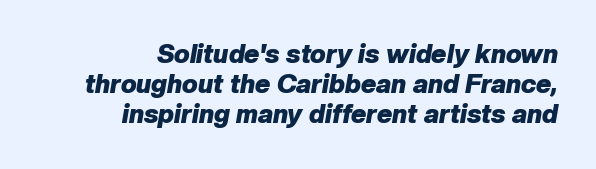
The image shows 26 px bold type, italic (leaning right); set right-aligned, line spacing 1.16x, normal letter spacing, not underlined.
